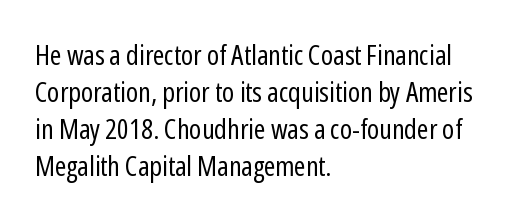
Q: Is the text bold? A: No.
Q: Is the text italic (slanted)? A: No, it is upright.
Q: Is the typeface a serif or a sans-serif typeface? A: Sans-serif.
Q: Is the text underlined? A: No.
Q: How is the paragraph aligned? A: Left-aligned.
Q: Is the spacing between letters normal or unusually wide? A: Normal.
Q: Is the spacing between lines tight, normal or loose? A: Normal.
Q: Width (condensed, normal, or wide)? A: Condensed.
Q: Stroke contrast? A: Low.
Q: x-height? A: Medium.
Q: Monospaced? A: No.
